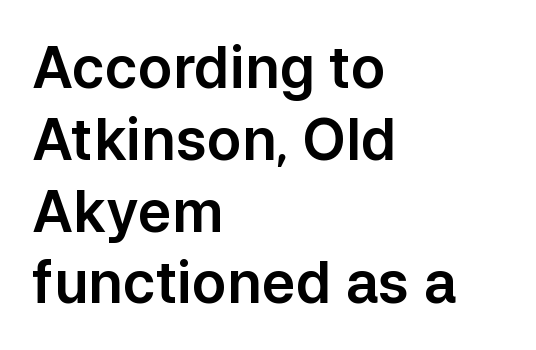
{"serif": "no", "italic": "no", "width": "normal", "stroke_contrast": "low", "x_height": "medium", "monospaced": "no", "underline": "no", "align": "left", "line_spacing": "normal", "line_spacing_ratio": 1.26, "letter_spacing": "normal", "letter_spacing_em": 0.0, "glyph_px": 57}
